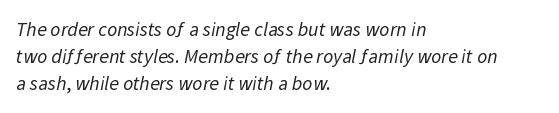
Q: Is the text bold? A: No.
Q: Is the text underlined? A: No.
Q: How is the paragraph aligned? A: Left-aligned.
Q: Is the spacing between letters normal or unusually wide? A: Normal.
Q: Is the spacing between lines tight, normal or loose? A: Normal.
